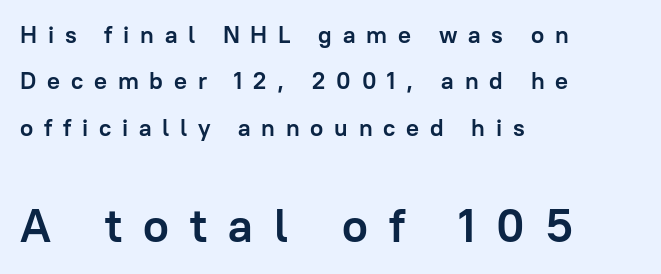
How would I describe the line gaps? Wide and relaxed. When letters stand straight like this, we call the style roman or upright. The face used here is rendered with a markedly widened letterfit. Teacher's note: observe the even left margin — that is flush-left alignment. A student would notice the bottom passage is typeset larger than what precedes it. The foot of each line stays bare and open.
